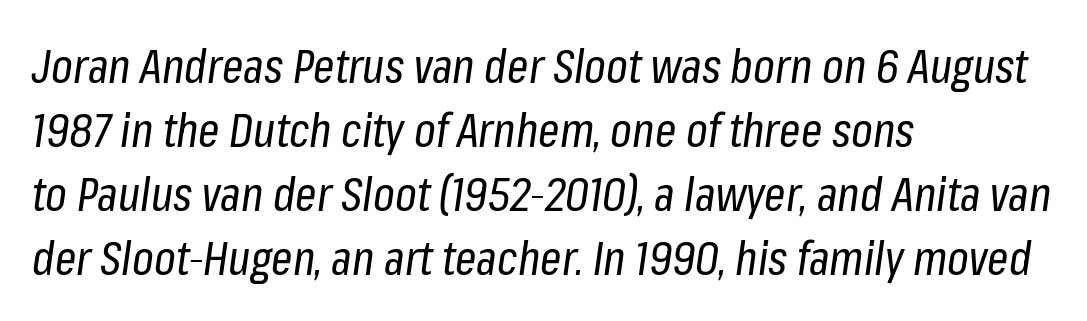
The image shows 47 px regular-weight, condensed type, italic (leaning right); set left-aligned, normal line spacing (1.36x), normal letter spacing, not underlined; low stroke contrast and a medium x-height.
